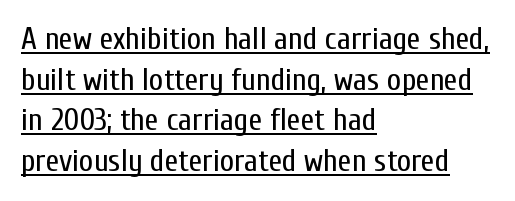
The image shows 31 px regular-weight, condensed sans-serif type, upright; set left-aligned, normal line spacing (1.31x), normal letter spacing, underlined; low stroke contrast and a medium x-height.
